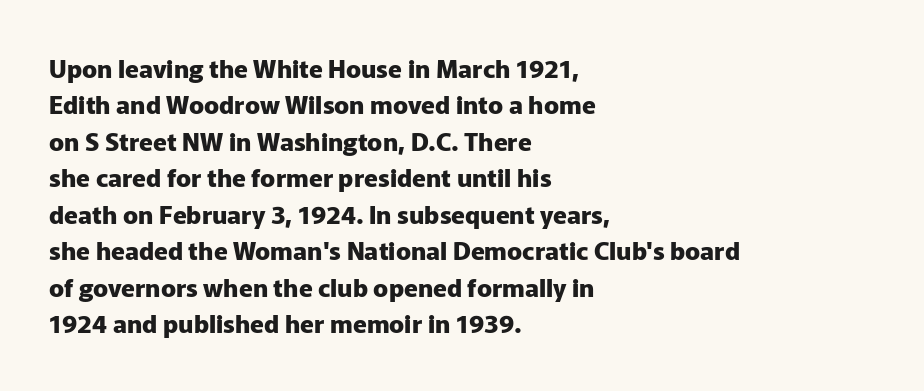
{"italic": "no", "bold": "yes", "underline": "no", "align": "left", "line_spacing": "normal", "line_spacing_ratio": 1.46, "letter_spacing": "normal", "letter_spacing_em": 0.0, "glyph_px": 25}
